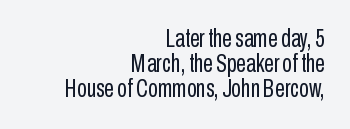
{"italic": "no", "bold": "no", "underline": "no", "align": "right", "line_spacing": "tight", "line_spacing_ratio": 1.01, "letter_spacing": "normal", "letter_spacing_em": 0.0, "glyph_px": 25}
